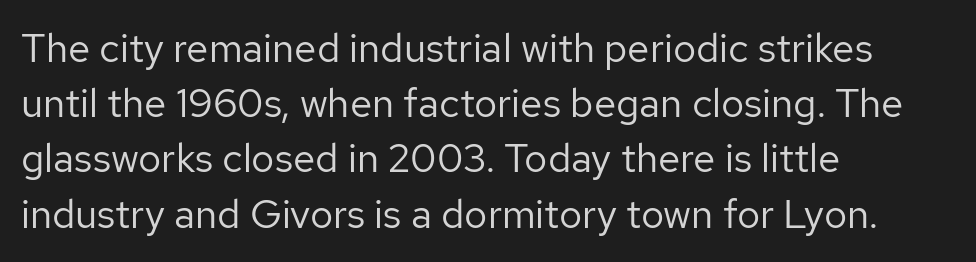
The image shows 40 px regular-weight sans-serif type, upright; set left-aligned, normal line spacing (1.38x), normal letter spacing, not underlined; low stroke contrast and a medium x-height.
